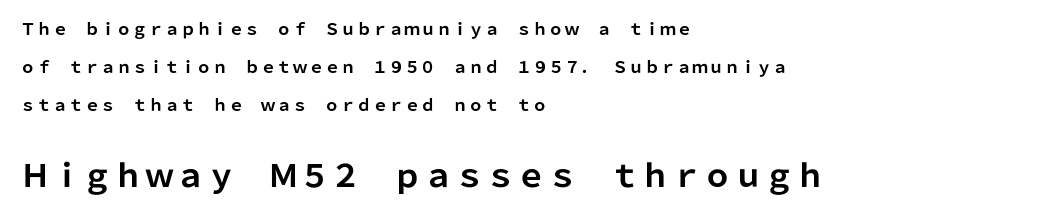
{"serif": "no", "italic": "no", "bold": "yes", "weight": "bold", "width": "normal", "stroke_contrast": "low", "x_height": "medium", "monospaced": "no", "underline": "no", "align": "left", "line_spacing": "loose", "line_spacing_ratio": 2.37, "letter_spacing": "normal", "letter_spacing_em": 0.0, "larger_block": "second", "size_ratio": 1.94, "glyph_px": 31}
